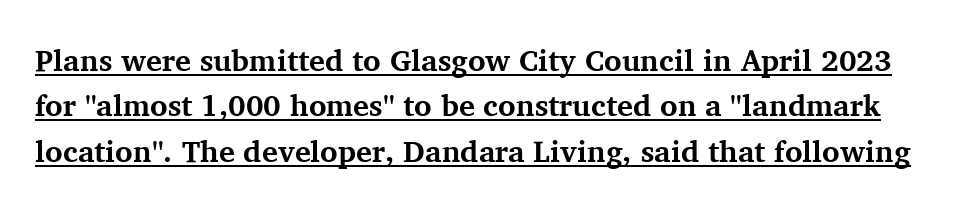
Q: Is the text bold? A: Yes.
Q: Is the text italic (slanted)? A: No, it is upright.
Q: Is the typeface a serif or a sans-serif typeface? A: Serif.
Q: Is the text underlined? A: Yes.
Q: Is the spacing between letters normal or unusually wide? A: Normal.
Q: Is the spacing between lines tight, normal or loose? A: Normal.
Q: Width (condensed, normal, or wide)? A: Normal.
Q: Stroke contrast? A: Medium.
Q: x-height? A: Medium.
Q: Monospaced? A: No.
